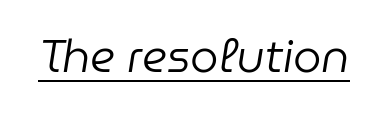
{"italic": "yes", "lean": "right", "slant_degrees": 9, "bold": "no", "weight": "regular", "width": "normal", "stroke_contrast": "low", "x_height": "medium", "monospaced": "no", "underline": "yes", "letter_spacing": "normal", "letter_spacing_em": 0.0, "glyph_px": 45}
